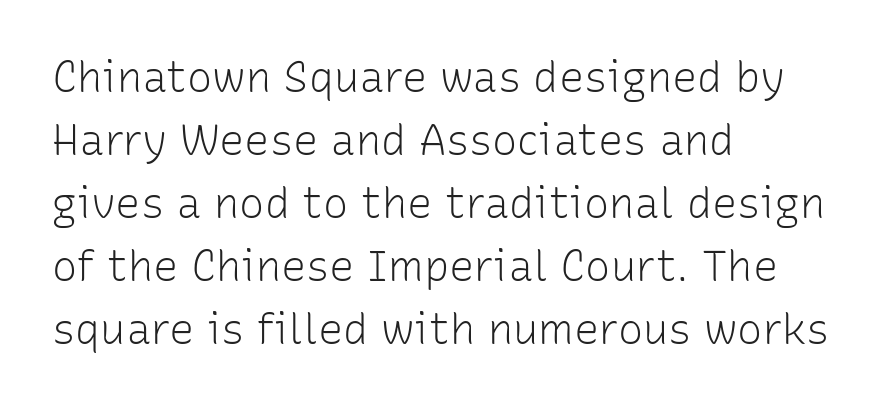
The image shows 42 px light sans-serif type, upright; set left-aligned, normal line spacing (1.5x), normal letter spacing, not underlined; low stroke contrast and a medium x-height.
